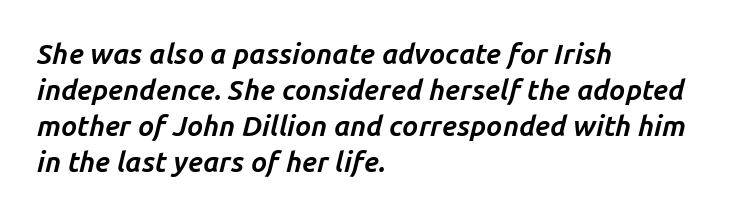
{"italic": "yes", "lean": "right", "slant_degrees": 14, "bold": "yes", "weight": "bold", "width": "normal", "stroke_contrast": "low", "x_height": "medium", "monospaced": "no", "underline": "no", "align": "left", "line_spacing": "normal", "line_spacing_ratio": 1.28, "letter_spacing": "normal", "letter_spacing_em": 0.0, "glyph_px": 28}
